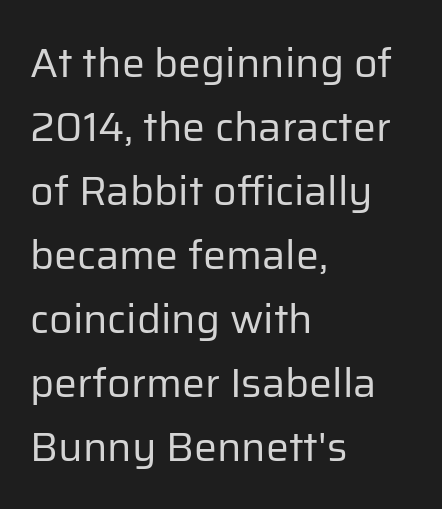
{"serif": "no", "italic": "no", "bold": "no", "weight": "regular", "width": "normal", "stroke_contrast": "low", "x_height": "medium", "monospaced": "no", "underline": "no", "align": "left", "line_spacing": "normal", "line_spacing_ratio": 1.56, "letter_spacing": "normal", "letter_spacing_em": 0.0, "glyph_px": 41}
